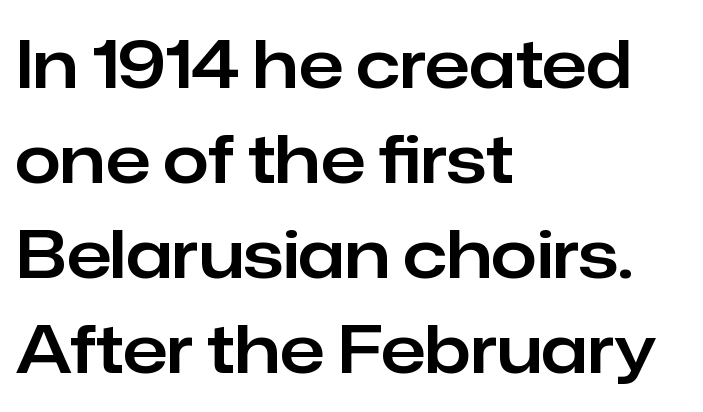
{"serif": "no", "italic": "no", "width": "normal", "stroke_contrast": "low", "x_height": "medium", "monospaced": "no", "underline": "no", "align": "left", "line_spacing": "normal", "line_spacing_ratio": 1.44, "letter_spacing": "normal", "letter_spacing_em": 0.0, "glyph_px": 66}
